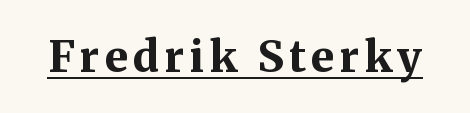
Spacing verdict: proportional, widths tailored to each character. Each letter's strokes conclude with small projecting serifs. Every word sits above its own underline. Ascenders rise straight up at ninety degrees. Bold? Absolutely — the strokes are thick and heavy.
